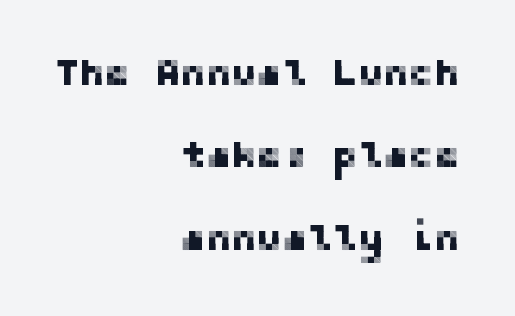
Q: Is the text italic (slanted)? A: No, it is upright.
Q: Is the typeface a serif or a sans-serif typeface? A: Sans-serif.
Q: Is the text underlined? A: No.
Q: How is the paragraph aligned? A: Right-aligned.
Q: Is the spacing between letters normal or unusually wide? A: Normal.
Q: Is the spacing between lines tight, normal or loose? A: Loose.
Q: Width (condensed, normal, or wide)? A: Normal.
Q: Stroke contrast? A: Low.
Q: x-height? A: Medium.
